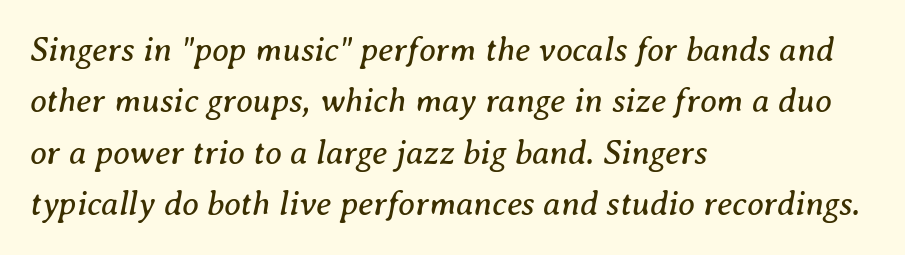
Q: Is the text bold? A: No.
Q: Is the text italic (slanted)? A: Yes, it leans right by about 8 degrees.
Q: Is the typeface a serif or a sans-serif typeface? A: Serif.
Q: Is the text underlined? A: No.
Q: How is the paragraph aligned? A: Left-aligned.
Q: Is the spacing between letters normal or unusually wide? A: Normal.
Q: Is the spacing between lines tight, normal or loose? A: Normal.
Q: Width (condensed, normal, or wide)? A: Normal.
Q: Stroke contrast? A: Medium.
Q: x-height? A: Medium.
Q: Monospaced? A: No.
